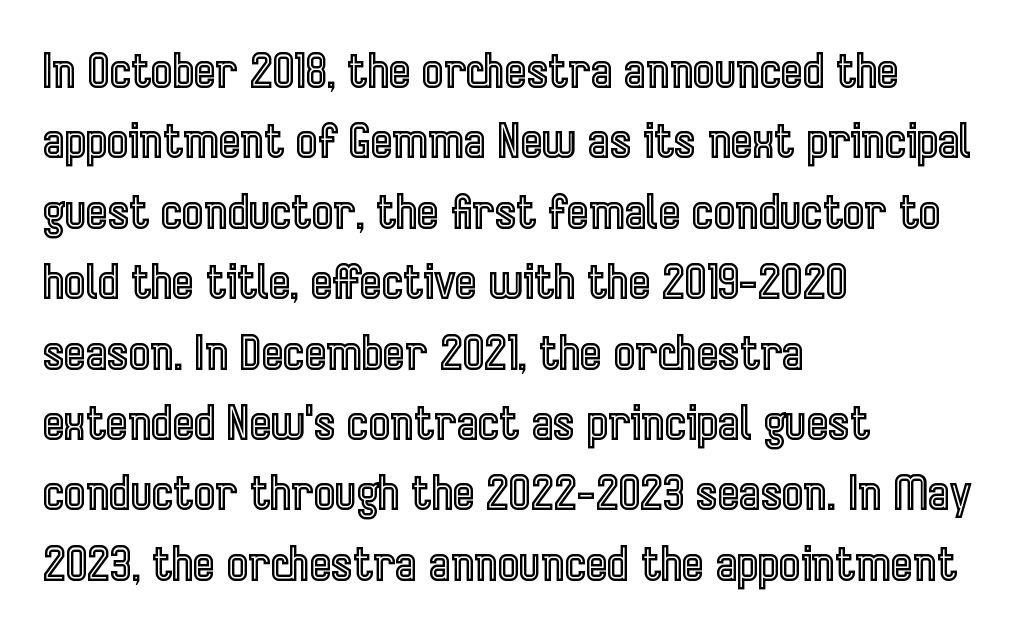
The image shows 46 px condensed type, upright; set left-aligned, normal line spacing (1.53x), normal letter spacing, not underlined; a medium x-height.
